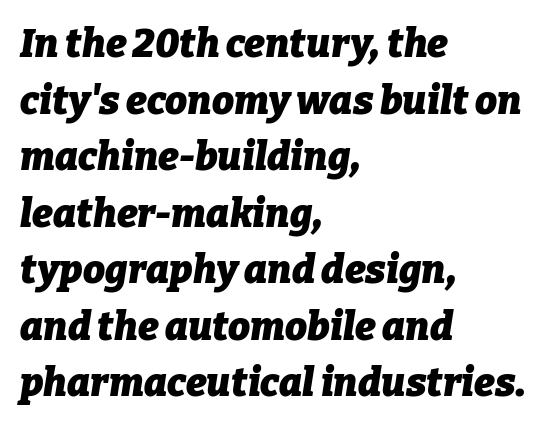
The horizontal fit of the characters is conventional and even. Character widths vary here, with narrow letters taking less room than wide ones. Descenders are the only things crossing below the line. The strokes are fattened all the way to bold. Is the type slanted? Yes — the strokes lean at a clear angle.
